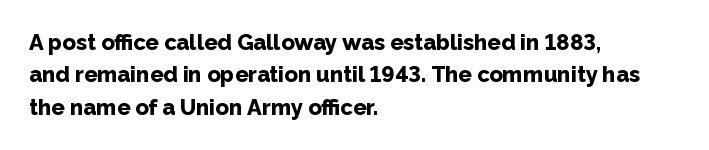
Q: Is the text bold? A: Yes.
Q: Is the text italic (slanted)? A: No, it is upright.
Q: Is the text underlined? A: No.
Q: How is the paragraph aligned? A: Left-aligned.
Q: Is the spacing between letters normal or unusually wide? A: Normal.
Q: Is the spacing between lines tight, normal or loose? A: Normal.
